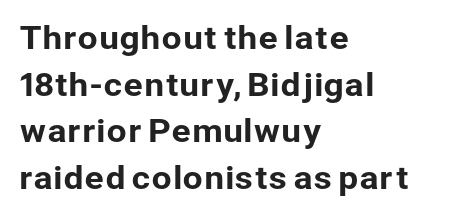
Q: Is the text italic (slanted)? A: No, it is upright.
Q: Is the typeface a serif or a sans-serif typeface? A: Sans-serif.
Q: Is the text underlined? A: No.
Q: How is the paragraph aligned? A: Left-aligned.
Q: Is the spacing between letters normal or unusually wide? A: Normal.
Q: Is the spacing between lines tight, normal or loose? A: Normal.
Q: Width (condensed, normal, or wide)? A: Normal.
Q: Stroke contrast? A: Low.
Q: x-height? A: Medium.
Q: Monospaced? A: No.
